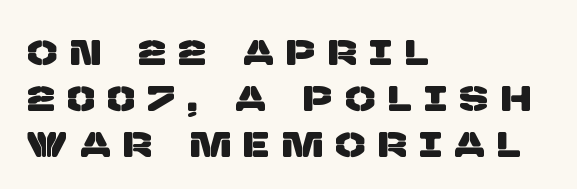
The image shows 35 px sans-serif type; set left-aligned, normal line spacing (1.31x), unusually wide letter spacing (+0.39 em), not underlined; low stroke contrast and a large x-height.
